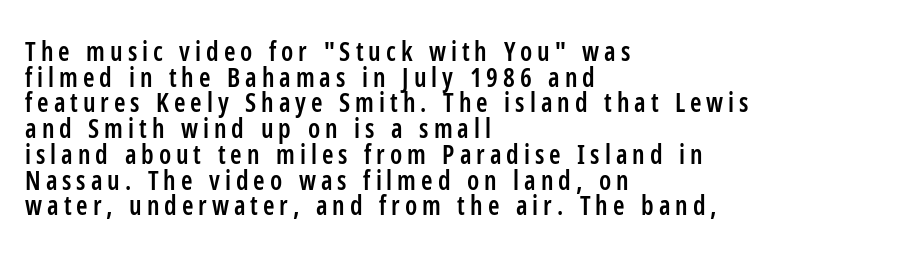
{"italic": "no", "bold": "semi", "underline": "no", "align": "left", "line_spacing": "tight", "line_spacing_ratio": 0.99, "glyph_px": 26}
